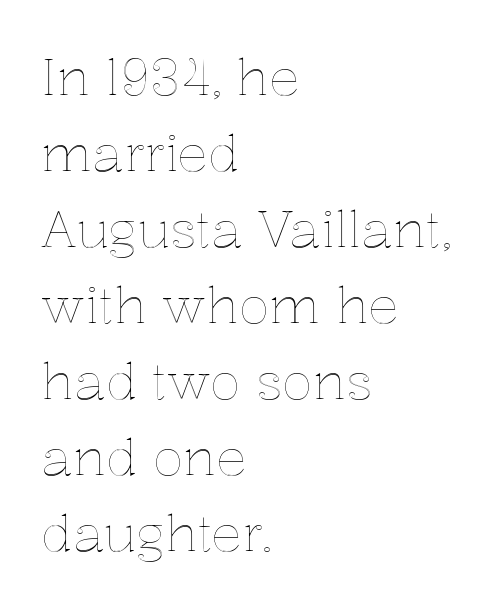
Q: Is the text italic (slanted)? A: No, it is upright.
Q: Is the text underlined? A: No.
Q: How is the paragraph aligned? A: Left-aligned.
Q: Is the spacing between letters normal or unusually wide? A: Normal.
Q: Is the spacing between lines tight, normal or loose? A: Normal.
Q: Width (condensed, normal, or wide)? A: Normal.
Q: x-height? A: Medium.
Q: Monospaced? A: No.
